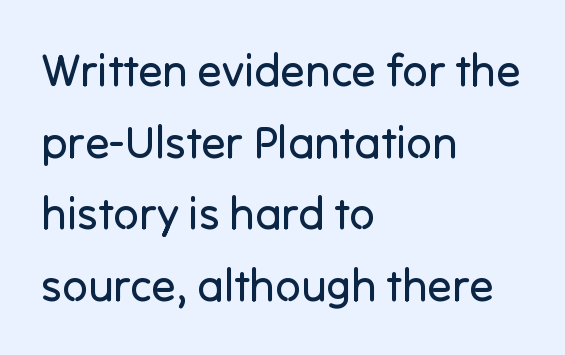
Layout note: lines flush left. This rendering leaves character spacing at its baseline value. The space directly below the letters is spotless. Serifs: no, the terminals of the letterforms are clean. These lines were composed using upright roman letters.
